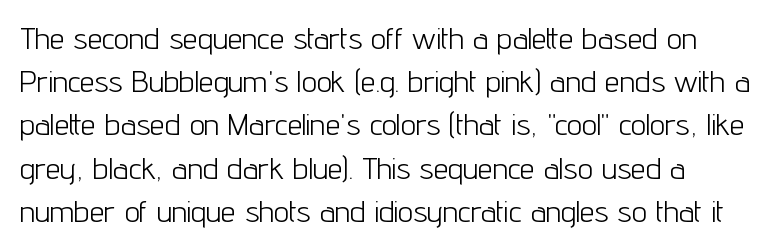
{"serif": "no", "italic": "no", "bold": "no", "weight": "light", "width": "condensed", "stroke_contrast": "low", "x_height": "medium", "monospaced": "no", "underline": "no", "line_spacing": "normal", "line_spacing_ratio": 1.44, "letter_spacing": "normal", "letter_spacing_em": 0.0, "glyph_px": 30}
